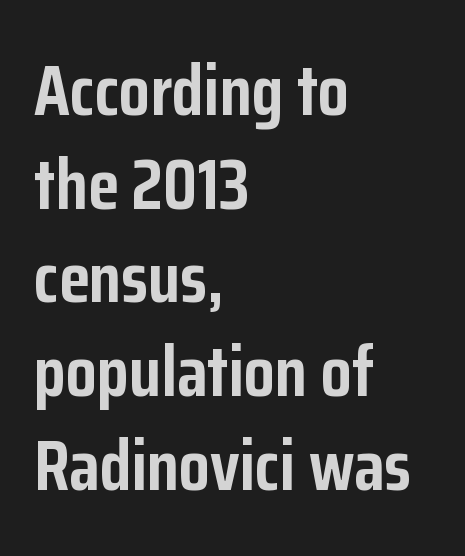
{"serif": "no", "italic": "no", "bold": "yes", "weight": "semibold", "width": "condensed", "stroke_contrast": "low", "x_height": "medium", "monospaced": "no", "underline": "no", "align": "left", "line_spacing": "normal", "line_spacing_ratio": 1.32, "letter_spacing": "normal", "letter_spacing_em": 0.0, "glyph_px": 71}
